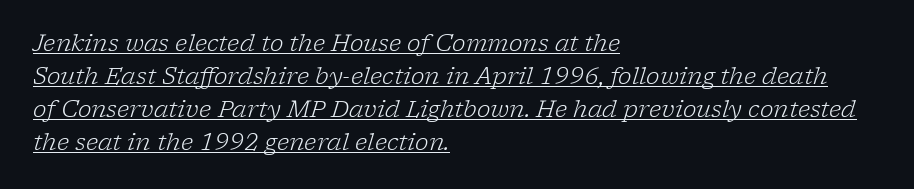
The image shows 23 px text type, italic (leaning right); set left-aligned, normal line spacing (1.43x), normal letter spacing, underlined.
